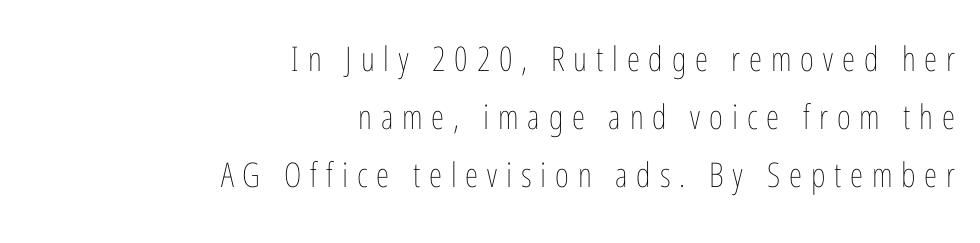
The image shows 34 px thin, condensed type, upright; set right-aligned, line spacing 1.71x, unusually wide letter spacing (+0.26 em), not underlined; low stroke contrast and a medium x-height.
